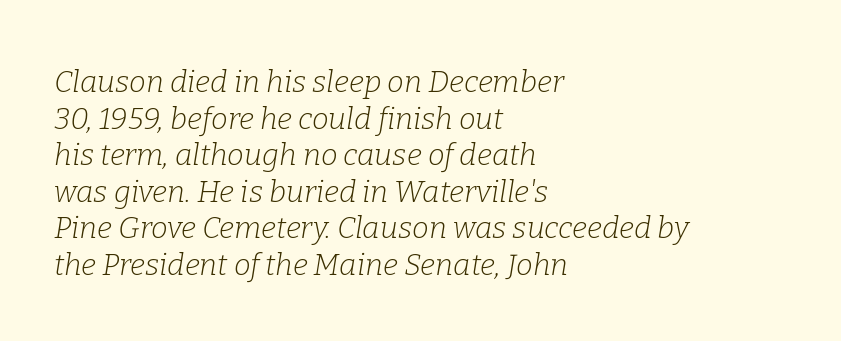
{"serif": "yes", "italic": "yes", "lean": "right", "slant_degrees": 9, "bold": "no", "weight": "light", "width": "normal", "stroke_contrast": "low", "x_height": "medium", "monospaced": "no", "underline": "no", "align": "left", "line_spacing_ratio": 1.22, "letter_spacing": "normal", "letter_spacing_em": 0.0, "glyph_px": 30}
